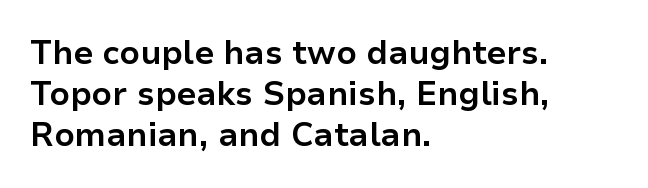
The passage shown is not underscored anywhere. Emphasis by weight is at full strength: bold. Glyph-to-glyph distance matches everyday printed text. Here the designer chose a conventional face with non-uniform glyph widths. This is the regular roman posture of the typeface.
